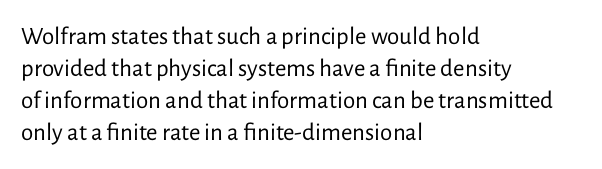
The image shows 25 px text type, upright; set left-aligned, normal line spacing (1.28x), normal letter spacing, not underlined.
